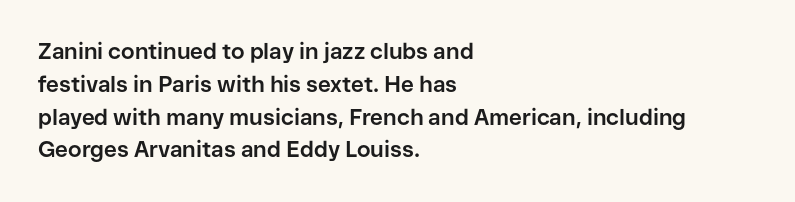
Q: Is the text bold? A: Yes.
Q: Is the text italic (slanted)? A: No, it is upright.
Q: Is the text underlined? A: No.
Q: How is the paragraph aligned? A: Left-aligned.
Q: Is the spacing between letters normal or unusually wide? A: Normal.
Q: Is the spacing between lines tight, normal or loose? A: Normal.
